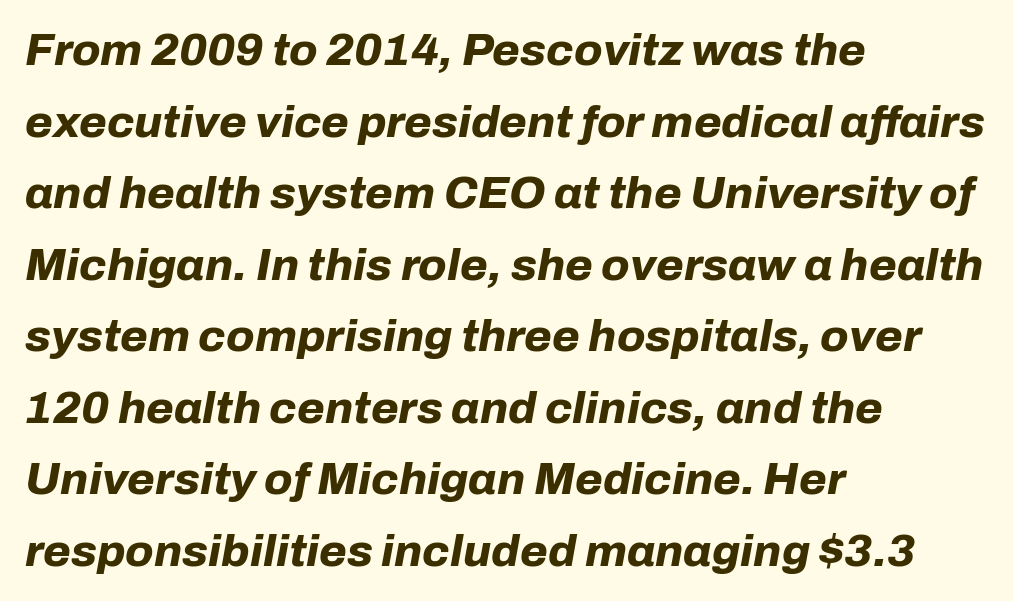
Slanted lettering throughout. Whoever set this chose a conventional vertical rhythm. Strong, thick strokes mark this as bold type. The setting favours the left margin, as ordinary paragraphs usually do. Nothing unusual about the tracking: characters are spaced as the font intends. The passage shown is typed in a proportional face where columns would drift.
